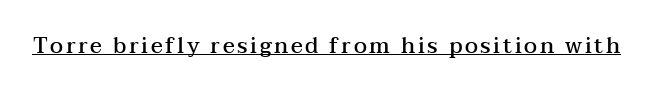
The image shows 22 px text type, upright; set underlined.
